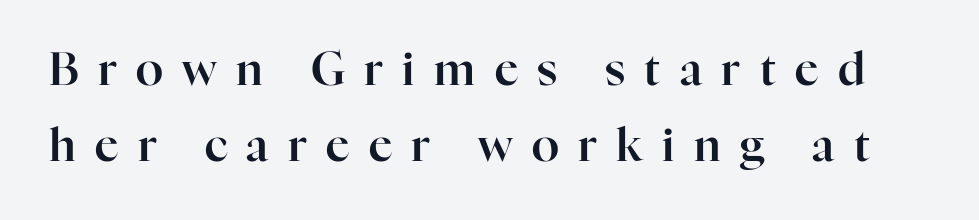
This is the regular roman posture of the typeface. This sample has the flowing, uneven cadence of proportional lettering. To sum up the face: it has serifs. Reading down the column, the eye jumps a familiar distance to each next line. Compared with typical body copy, the letter spacing here is much looser.
